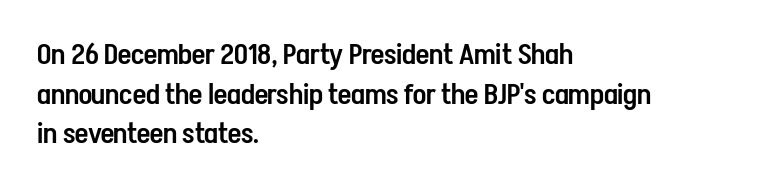
The image shows 29 px semibold, condensed sans-serif type, upright; set left-aligned, normal line spacing (1.37x), normal letter spacing, not underlined; low stroke contrast and a medium x-height.
